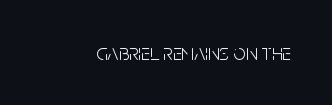
Q: Is the text bold? A: No.
Q: Is the text italic (slanted)? A: No, it is upright.
Q: Is the text underlined? A: No.
Q: Is the spacing between letters normal or unusually wide? A: Normal.
